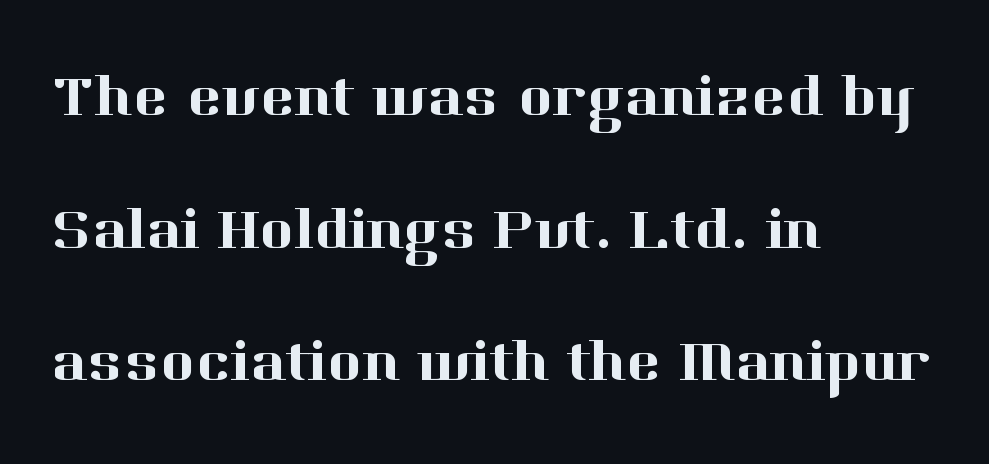
The image shows 59 px serif type, upright; set left-aligned, loose line spacing (2.25x), normal letter spacing, not underlined; high stroke contrast and a medium x-height.
